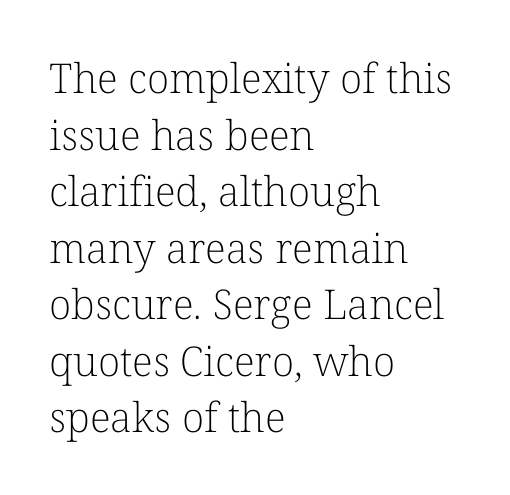
Q: Is the text bold? A: No.
Q: Is the text italic (slanted)? A: No, it is upright.
Q: Is the typeface a serif or a sans-serif typeface? A: Serif.
Q: Is the text underlined? A: No.
Q: How is the paragraph aligned? A: Left-aligned.
Q: Is the spacing between letters normal or unusually wide? A: Normal.
Q: Is the spacing between lines tight, normal or loose? A: Normal.
Q: Width (condensed, normal, or wide)? A: Normal.
Q: Stroke contrast? A: Low.
Q: x-height? A: Medium.
Q: Monospaced? A: No.
